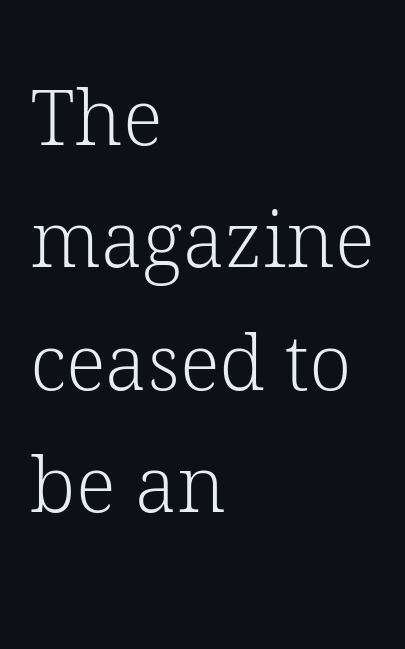
Q: Is the text bold? A: No.
Q: Is the text italic (slanted)? A: No, it is upright.
Q: Is the typeface a serif or a sans-serif typeface? A: Serif.
Q: Is the text underlined? A: No.
Q: How is the paragraph aligned? A: Left-aligned.
Q: Is the spacing between letters normal or unusually wide? A: Normal.
Q: Is the spacing between lines tight, normal or loose? A: Normal.
Q: Width (condensed, normal, or wide)? A: Normal.
Q: Stroke contrast? A: Low.
Q: x-height? A: Medium.
Q: Monospaced? A: No.
